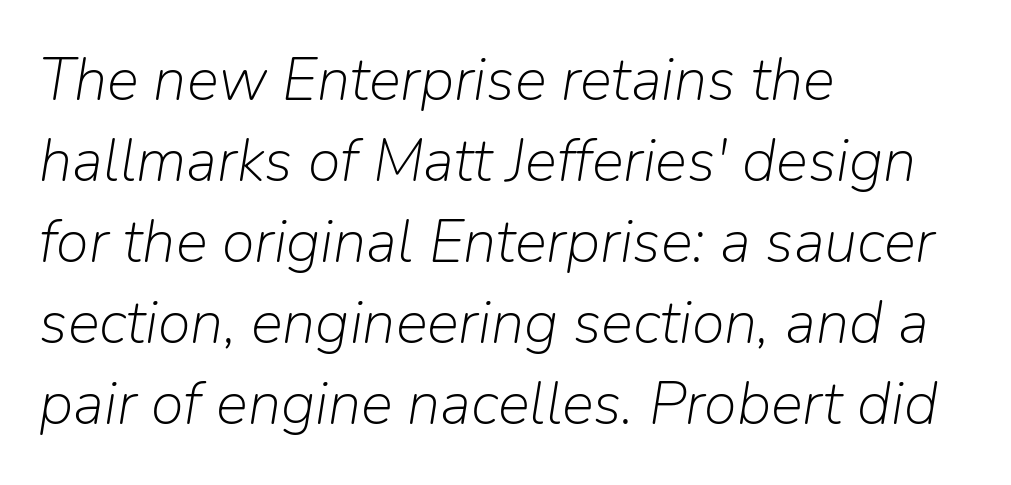
Q: Is the text bold? A: No.
Q: Is the text italic (slanted)? A: Yes, it leans right by about 9 degrees.
Q: Is the text underlined? A: No.
Q: How is the paragraph aligned? A: Left-aligned.
Q: Is the spacing between letters normal or unusually wide? A: Normal.
Q: Is the spacing between lines tight, normal or loose? A: Normal.
Q: Width (condensed, normal, or wide)? A: Normal.
Q: Stroke contrast? A: Low.
Q: x-height? A: Medium.
Q: Monospaced? A: No.
